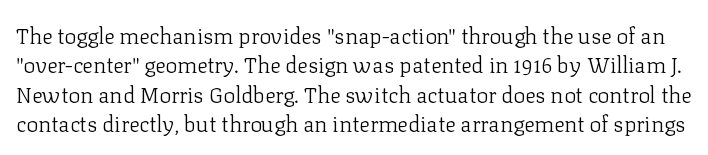
The image shows 22 px text type, upright; set normal line spacing (1.33x), normal letter spacing, not underlined.
